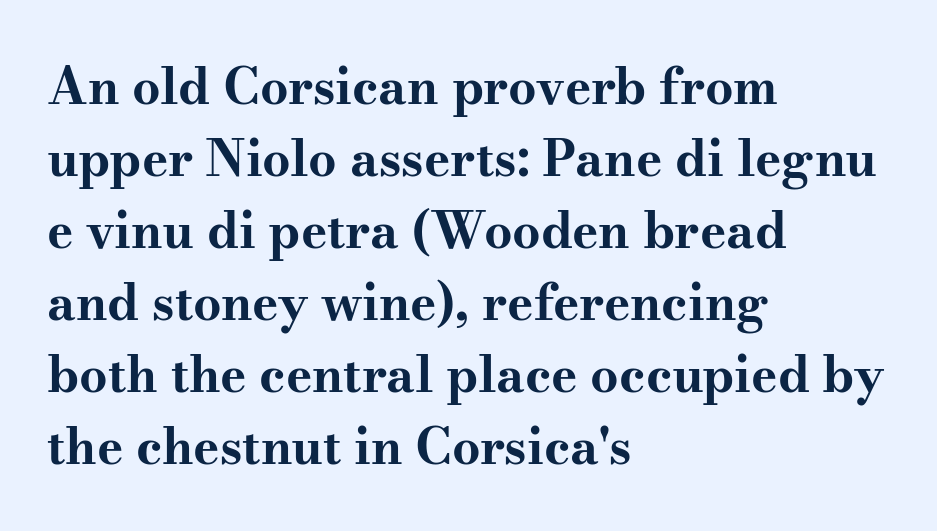
The image shows 50 px bold, wide serif type, upright; set left-aligned, normal line spacing (1.44x), normal letter spacing, not underlined; medium stroke contrast and a small x-height.
